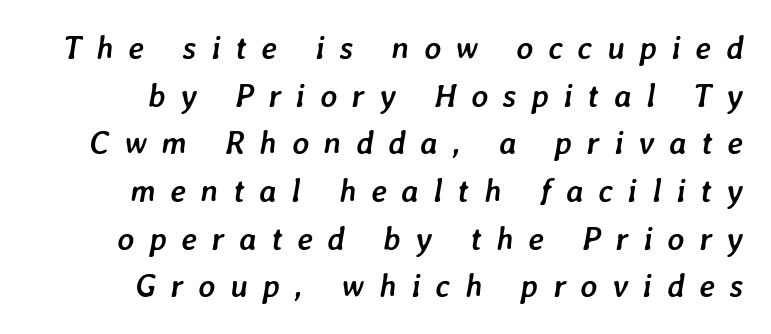
The leading is moderate, giving the passage an even texture. This sample has the flowing, uneven cadence of proportional lettering. Short note: letters widely spaced. Descender tails drop into unmarked territory.
